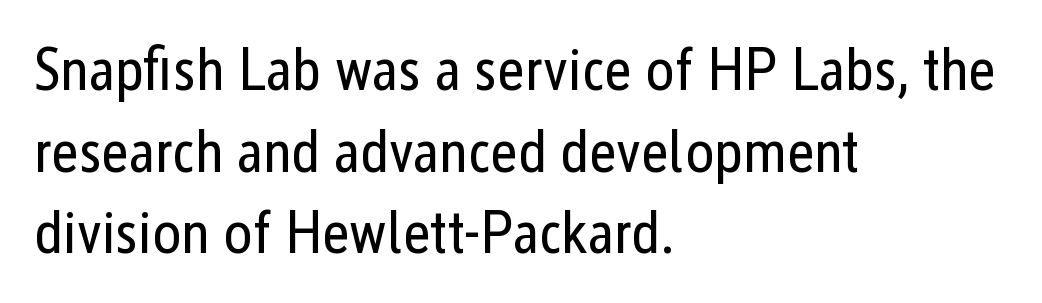
The image shows 60 px regular-weight, condensed sans-serif type, upright; set left-aligned, normal line spacing (1.36x), normal letter spacing, not underlined; low stroke contrast and a medium x-height.
